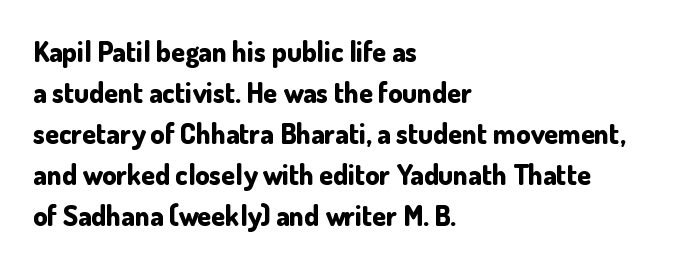
A student would call this left alignment; a typographer would say flush left, rag right. The typesetting leans heavy: a genuine bold. A normal amount of white space separates one row of letters from the next. Rendered with straight, roman letterforms.
